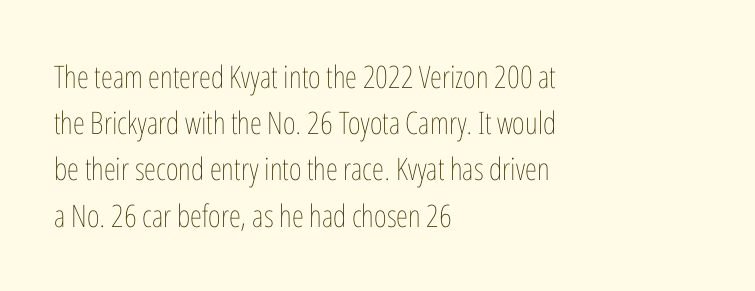
{"italic": "no", "bold": "no", "weight": "thin", "width": "condensed", "stroke_contrast": "low", "x_height": "medium", "monospaced": "no", "underline": "no", "align": "left", "line_spacing": "normal", "line_spacing_ratio": 1.49, "letter_spacing": "normal", "letter_spacing_em": 0.0, "glyph_px": 31}
